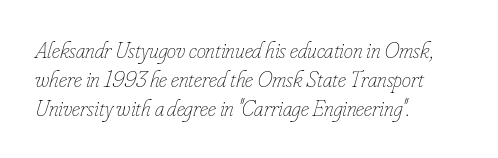
The image shows 23 px text type, italic (leaning right); set left-aligned, normal line spacing (1.27x), normal letter spacing, not underlined.
